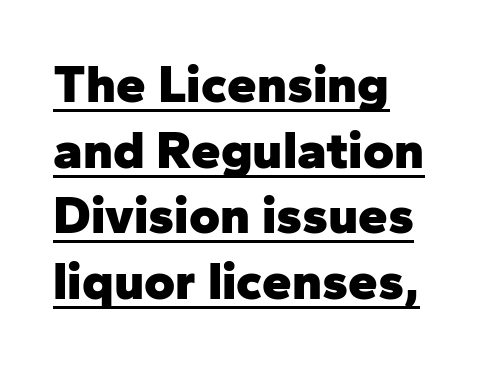
These characters rest on top of a visible drawn line. Each letter's strokes conclude bluntly, with no projecting serifs. Thick stems and heavy bowls — unmistakably bold. The letters advance in unequal steps, a hallmark of proportional type. Nobody touched the tracking dial on this one.
